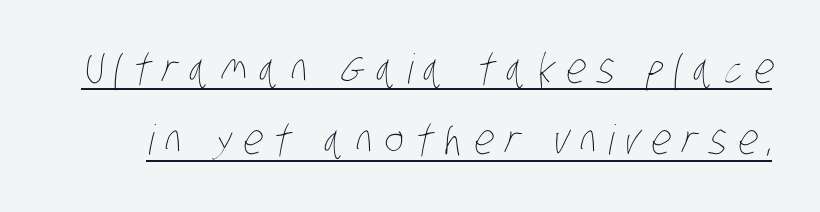
Q: Is the text bold? A: No.
Q: Is the text underlined? A: Yes.
Q: Is the spacing between letters normal or unusually wide? A: Unusually wide.
Q: Width (condensed, normal, or wide)? A: Condensed.
Q: Stroke contrast? A: Low.
Q: x-height? A: Large.
Q: Monospaced? A: No.
